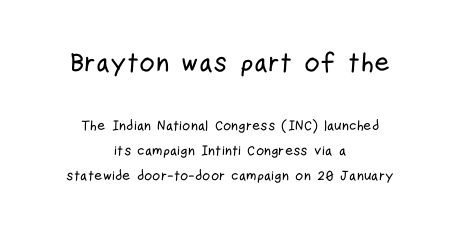
The image shows 27 px text type, upright; set centered, line spacing 1.77x, normal letter spacing, not underlined; the first (top) block is 1.93x larger.
